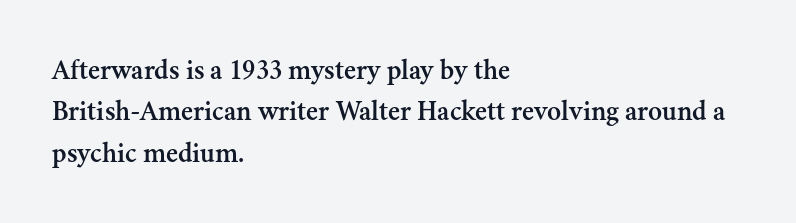
Only glyphs here, with clear space below each row. Each letter keeps its own natural width here, so spacing adapts to shape. These lines are set flush left with a ragged right edge. In terms of letterspacing, this is plain default setting. These lines sit exactly where default settings would place them. No italicization has been applied; the sample stays upright.
